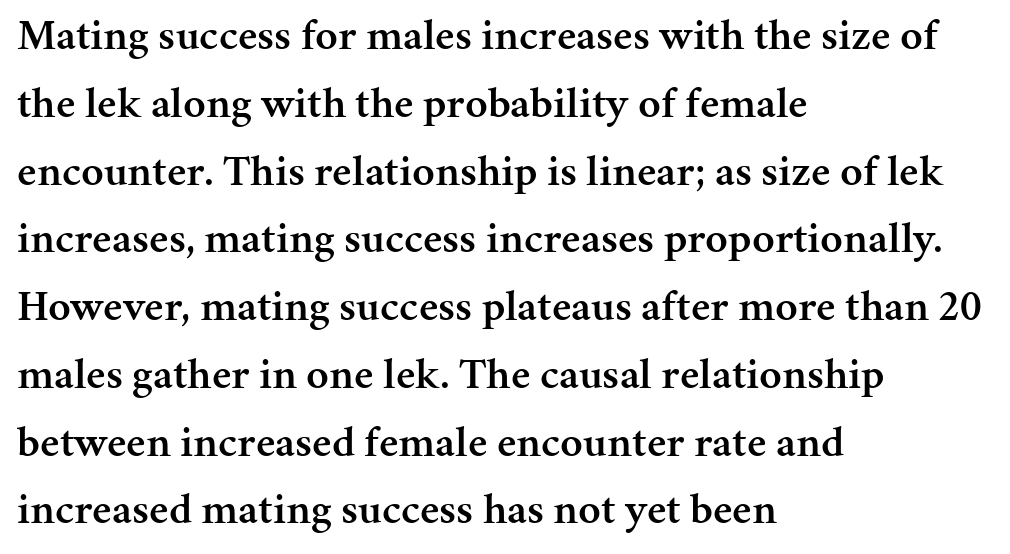
{"serif": "yes", "italic": "no", "bold": "semi", "weight": "semibold", "width": "normal", "stroke_contrast": "medium", "x_height": "medium", "monospaced": "no", "underline": "no", "align": "left", "line_spacing": "normal", "line_spacing_ratio": 1.54, "letter_spacing": "normal", "letter_spacing_em": 0.0, "glyph_px": 44}
